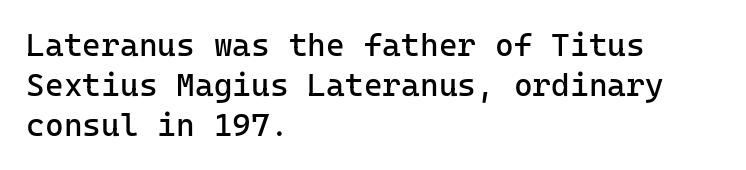
The image shows 32 px regular-weight sans-serif type, upright, monospaced; set left-aligned, normal line spacing (1.25x), normal letter spacing, not underlined; low stroke contrast and a medium x-height.
